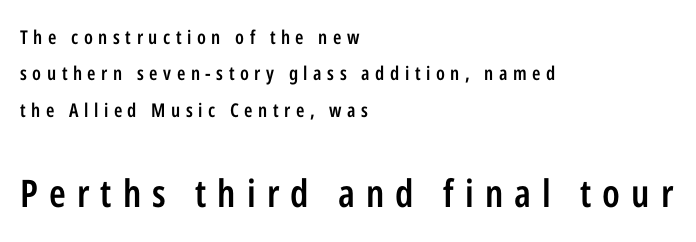
Decoration check: the copy has no underline. Classification — sans serif. One-word summary of the alignment: left. Of the two passages, the one underneath uses the larger point size. The rendering uses natural spacing where letterforms have individual widths.
